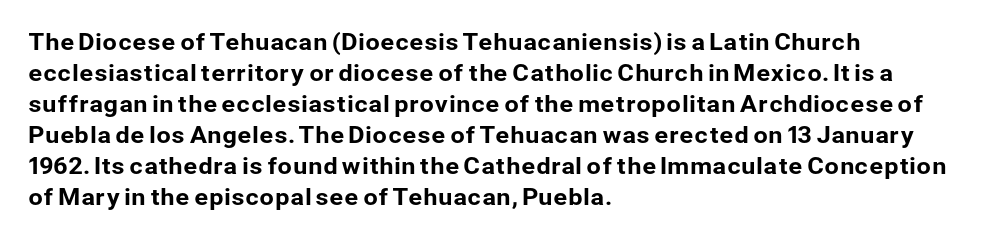
{"italic": "no", "underline": "no", "align": "left", "line_spacing": "normal", "line_spacing_ratio": 1.35, "letter_spacing": "normal", "letter_spacing_em": 0.0, "glyph_px": 23}
